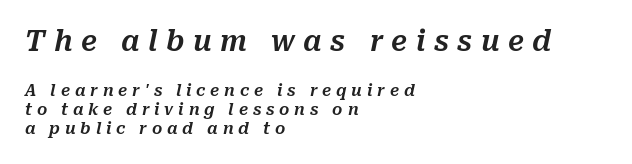
Q: Is the text italic (slanted)? A: Yes, it leans right by about 10 degrees.
Q: Is the text underlined? A: No.
Q: How is the paragraph aligned? A: Left-aligned.
Q: Is the spacing between letters normal or unusually wide? A: Unusually wide.
Q: Which block of text is set in a larger size, the first (top) or the second (bottom)? A: The first (top) one.
Q: Width (condensed, normal, or wide)? A: Normal.
Q: Stroke contrast? A: Medium.
Q: x-height? A: Medium.
Q: Monospaced? A: No.
